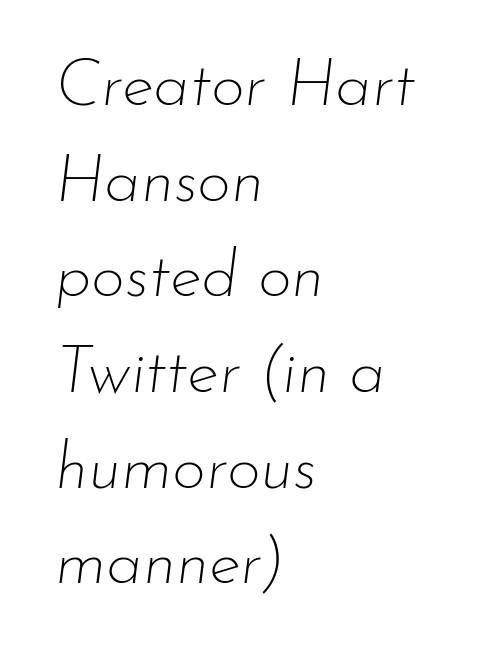
The block of text has a typical density, with ordinary space between rows. The rendering applies a slant to the glyphs. The face used here is rendered with its standard letterfit. Line beginnings align vertically; line endings do not.
